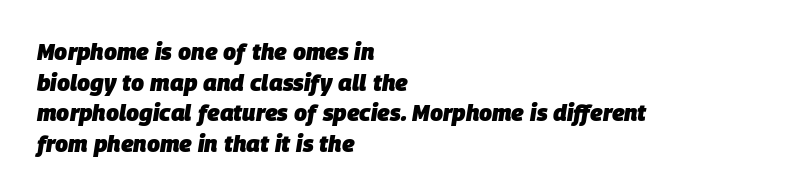
Decoration check: the copy has no underline. Emphasis-style slanted type is in use. The space between consecutive lines is moderate. No extra tracking has been applied to these lines. Heavy, bold letterforms. Line beginnings align vertically; line endings do not.
